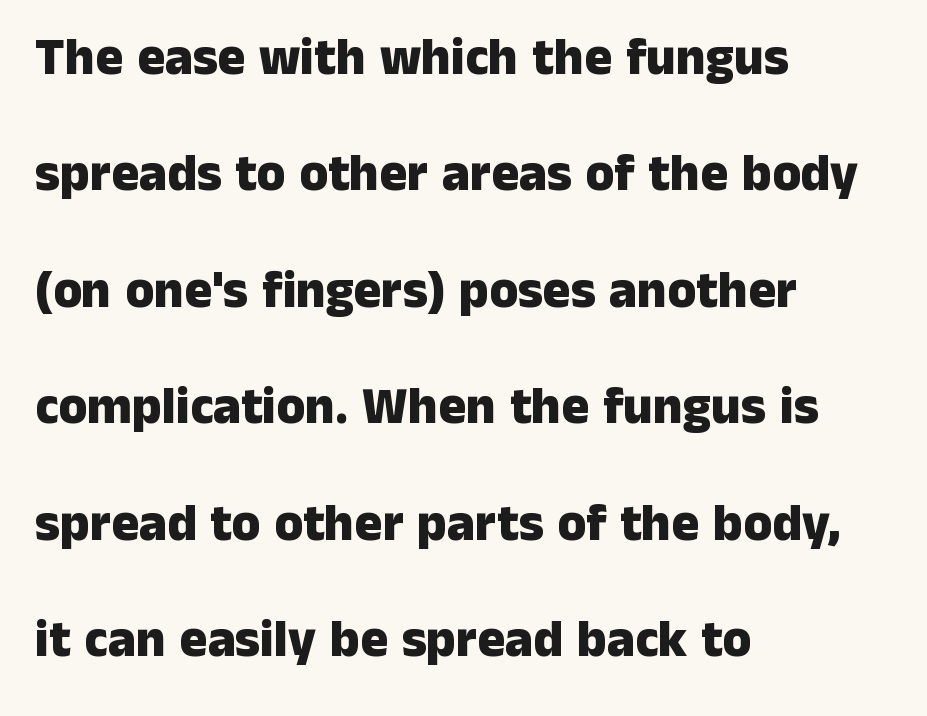
The image shows 52 px heavy sans-serif type, upright; set left-aligned, loose line spacing (2.24x), normal letter spacing, not underlined; low stroke contrast and a medium x-height.
